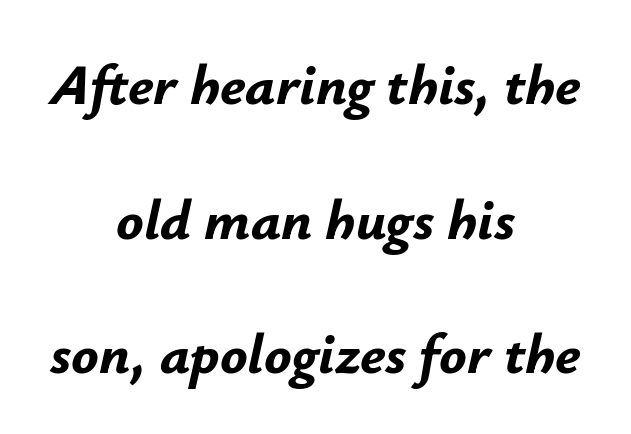
The passage is arranged like a title page — every line centered. Caption: standard tracking, unaltered. Nobody drew a line under any word here. Proportional: the letters do not fall into vertical columns. Line spacing here is loose. Looking at the ascenders, they clearly lean.
